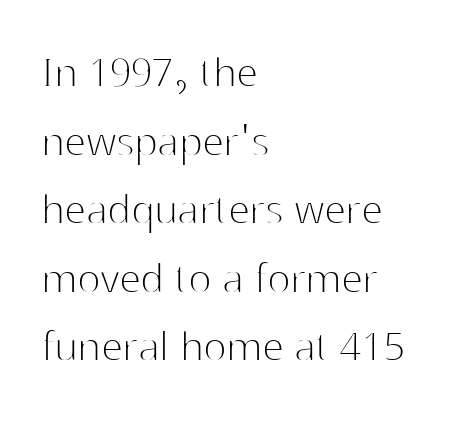
Characters remain perfectly vertical along every line. Characters follow at the spacing the type designer built in. Which margin do the lines hug? The left one — the right edge is uneven. Looks like regular typesetting: each glyph gets only the width it needs. Grotesque or geometric, the face here clearly has no serifs.
